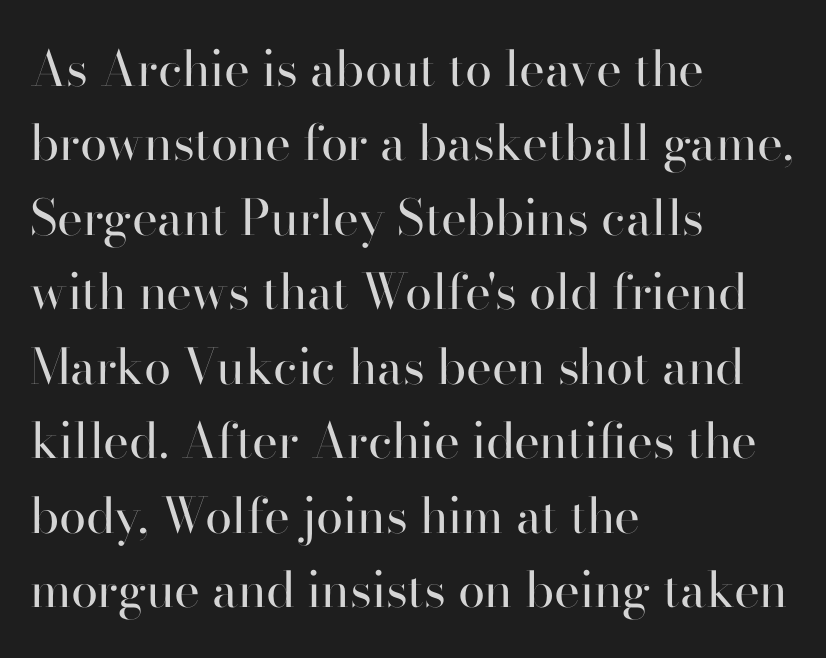
Heft: none added — not bold. Regarding serifs, this sample has them. Casual observation: everything's shoved over to the left. Observe the ordinary spacing: letters are neighbours, not strangers.
